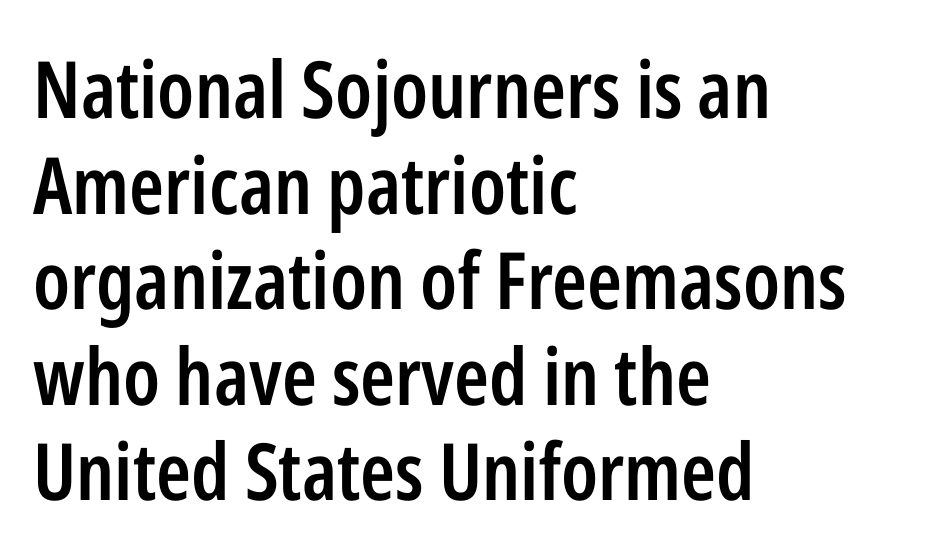
{"serif": "no", "italic": "no", "bold": "semi", "weight": "semibold", "width": "condensed", "stroke_contrast": "low", "x_height": "medium", "monospaced": "no", "underline": "no", "align": "left", "line_spacing_ratio": 1.21, "letter_spacing": "normal", "letter_spacing_em": 0.0, "glyph_px": 79}
